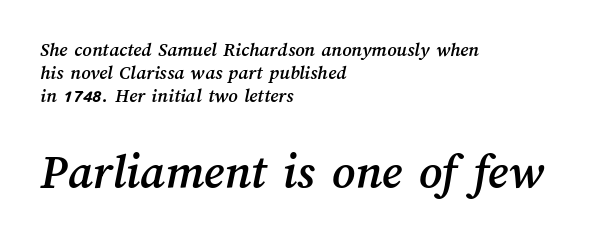
The image shows 50 px text type; set left-aligned, tight line spacing (1.14x), normal letter spacing, not underlined; the second (bottom) block is 2.5x larger; medium stroke contrast and a medium x-height.
